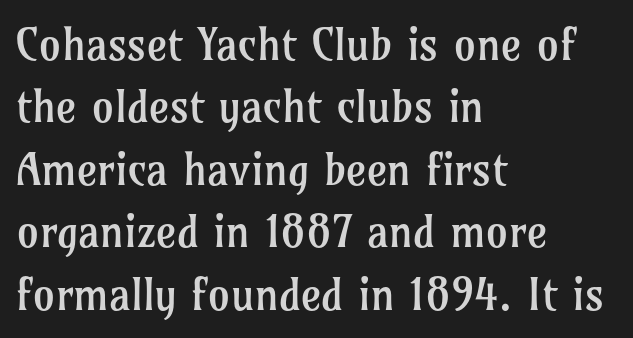
The image shows 44 px regular-weight serif type, upright; set left-aligned, normal line spacing (1.42x), normal letter spacing, not underlined; low stroke contrast and a medium x-height.
